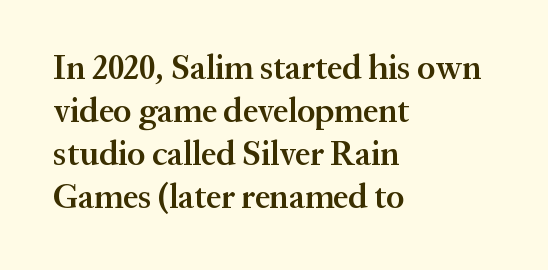
{"serif": "yes", "italic": "no", "bold": "semi", "weight": "semibold", "width": "normal", "stroke_contrast": "medium", "x_height": "medium", "monospaced": "no", "underline": "no", "align": "left", "line_spacing": "normal", "line_spacing_ratio": 1.26, "letter_spacing": "normal", "letter_spacing_em": 0.0, "glyph_px": 34}
